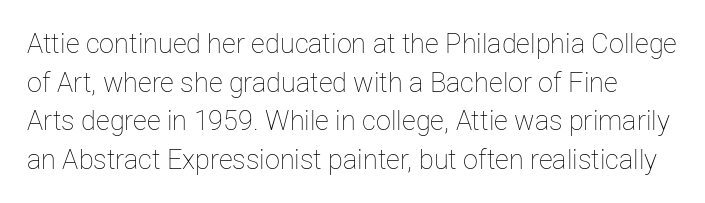
Heaviness? Minimal to ordinary, like unemphasized prose. The horizontal fit of the characters is conventional and even. Tall strokes in this sample are plumb rather than angled. If you measured baseline to baseline, you'd find a middling distance.
